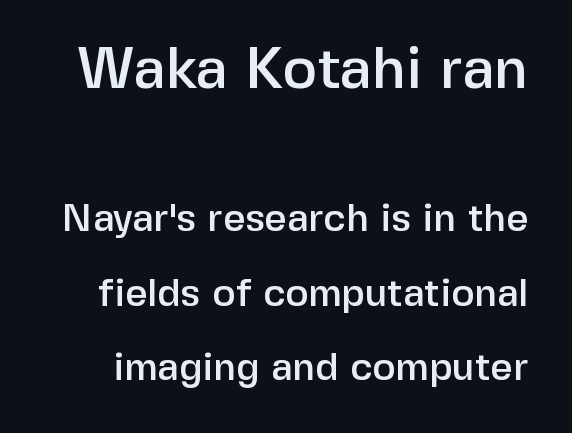
Q: Is the text italic (slanted)? A: No, it is upright.
Q: Is the typeface a serif or a sans-serif typeface? A: Sans-serif.
Q: Is the text underlined? A: No.
Q: Is the spacing between letters normal or unusually wide? A: Normal.
Q: Is the spacing between lines tight, normal or loose? A: Loose.
Q: Which block of text is set in a larger size, the first (top) or the second (bottom)? A: The first (top) one.
Q: Width (condensed, normal, or wide)? A: Normal.
Q: Stroke contrast? A: Low.
Q: x-height? A: Medium.
Q: Monospaced? A: No.
